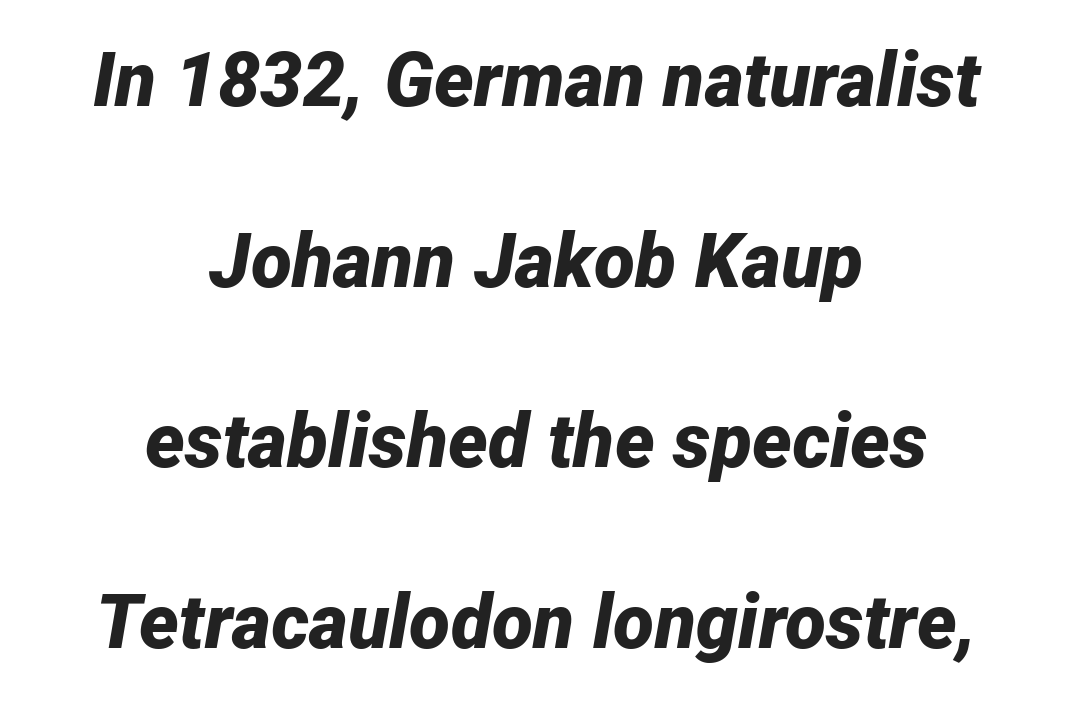
Horizontal bands of white between lines are thick stripes. Here the designer chose a conventional face with non-uniform glyph widths. Caption: bold face, heavy strokes. Notice how the stems are inclined rather than vertical — that's the hallmark of italics.
